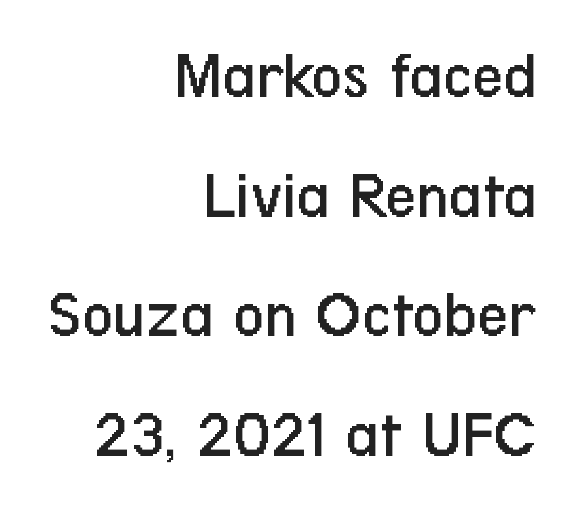
Tracking here is standard; glyphs follow each other at the usual distance. Weight: regular or lighter. Nothing sits at the stroke ends, so this counts as sans-serif. Words float on clear page, feet unadorned. Visually the block forms a straight wall on the right and a jagged coastline on the left. Designer's note — italics off, roman on.
